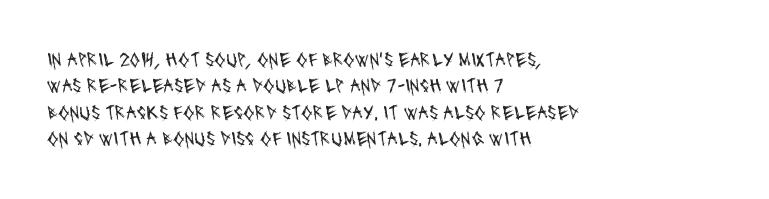
There is no visible air inserted between adjacent glyphs. A quiet, ordinary-to-light weight characterises the typeface. Bare-footed words on every line. The setting favours the left margin, as ordinary paragraphs usually do.
